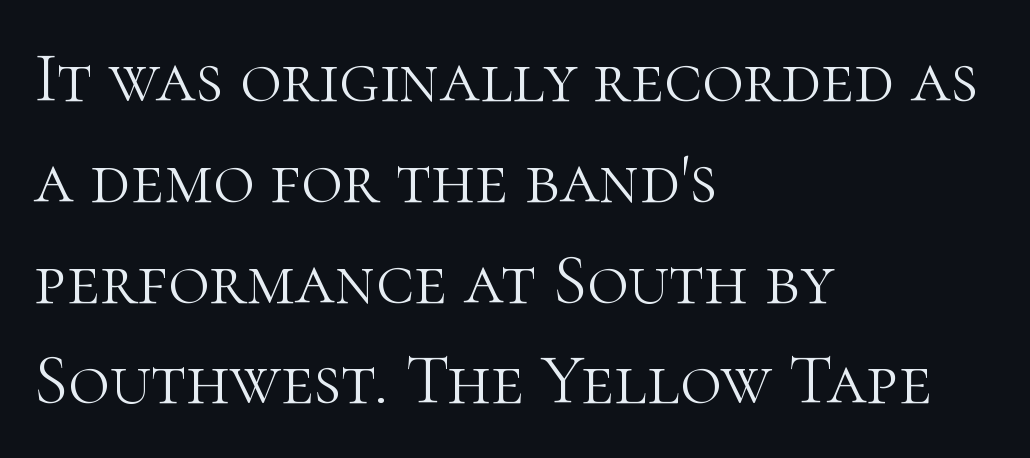
Is this a fixed-width face? No — the glyphs have proportional, varying widths. Is there much room between lines? A standard amount, neither cramped nor airy. This is the regular roman posture of the typeface. This rendering employs a face with finishing strokes, i.e., a serif. The cut favours lightness, reaching ordinary text weight at its darkest.
